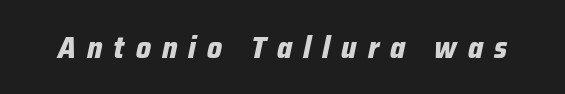
The image shows 31 px bold, condensed type, italic (leaning right); set unusually wide letter spacing (+0.36 em), not underlined; low stroke contrast and a medium x-height.
